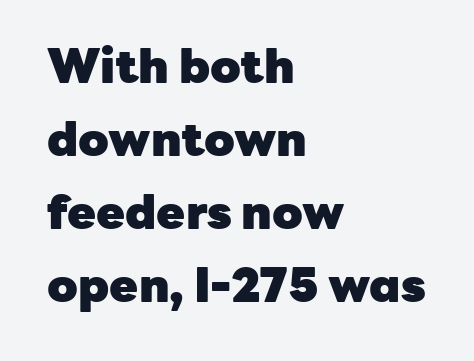
{"serif": "no", "italic": "no", "bold": "yes", "weight": "heavy", "width": "normal", "stroke_contrast": "low", "x_height": "medium", "monospaced": "no", "underline": "no", "align": "left", "line_spacing": "normal", "line_spacing_ratio": 1.55, "letter_spacing": "normal", "letter_spacing_em": 0.0, "glyph_px": 47}
